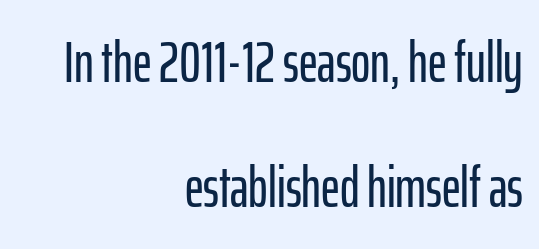
{"serif": "no", "italic": "no", "width": "condensed", "stroke_contrast": "low", "x_height": "medium", "monospaced": "no", "underline": "no", "align": "right", "line_spacing": "loose", "line_spacing_ratio": 2.15, "letter_spacing": "normal", "letter_spacing_em": 0.0, "glyph_px": 58}
